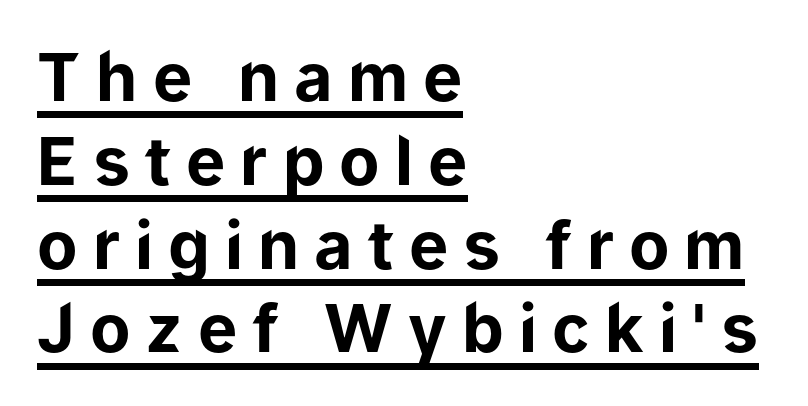
Bold? Absolutely — the strokes are thick and heavy. The paragraph shown leans on its left margin. Normally led — the rows are evenly, conventionally spaced. A typesetter would call this proportional, since set widths differ per character. What decoration does the sample have? An underline. You could only call the tracking loose — the letters float apart.
